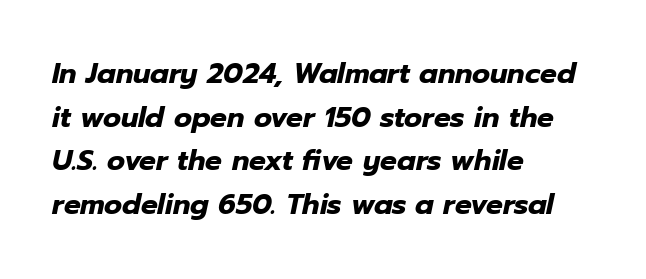
The image shows 28 px heavy type, italic (leaning right); set left-aligned, normal line spacing (1.56x), normal letter spacing, not underlined; low stroke contrast and a medium x-height.
